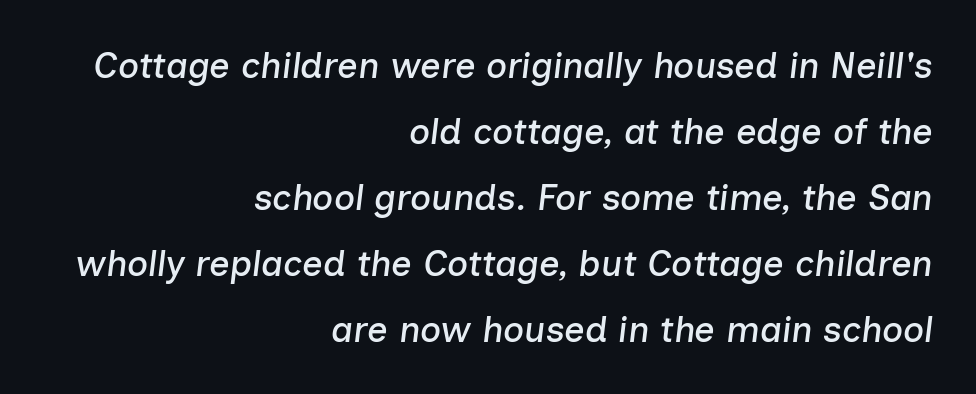
{"italic": "yes", "lean": "right", "slant_degrees": 7, "width": "normal", "stroke_contrast": "low", "x_height": "medium", "monospaced": "no", "underline": "no", "align": "right", "line_spacing_ratio": 1.83, "letter_spacing": "normal", "letter_spacing_em": 0.0, "glyph_px": 36}
